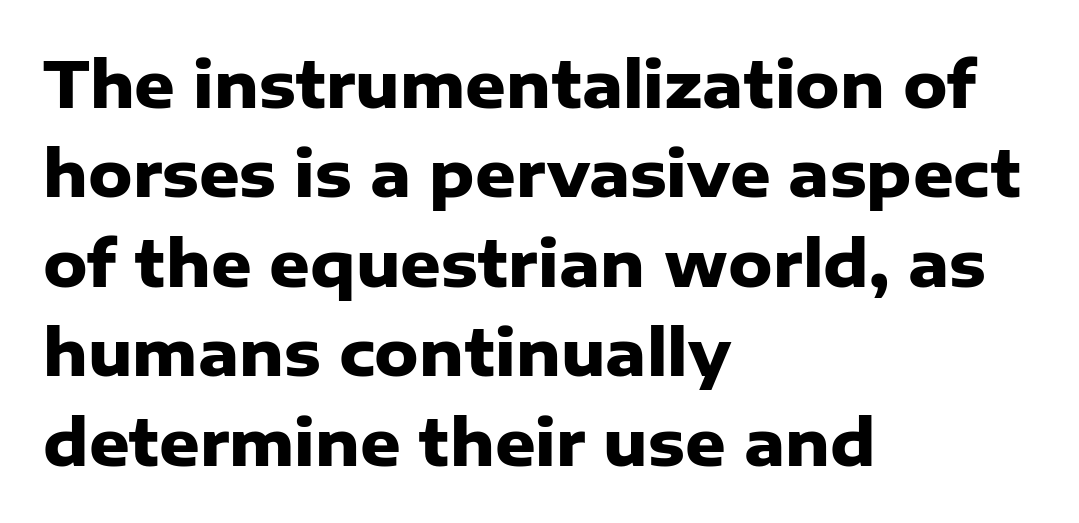
Summary of weight: heavy, a full bold. Varying glyph widths throughout — classic text-font behaviour. If you drew a line through each stem, it would be perfectly vertical. This sample uses a sans-serif face. Leading: standard.
